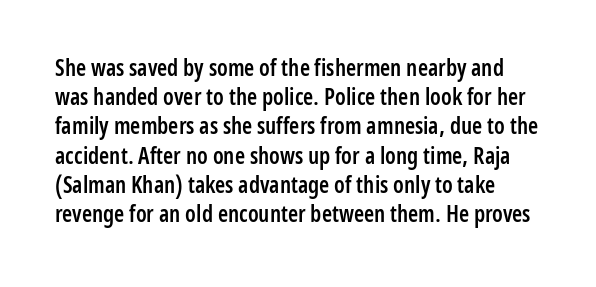
{"italic": "no", "bold": "semi", "underline": "no", "line_spacing": "normal", "line_spacing_ratio": 1.27, "letter_spacing": "normal", "letter_spacing_em": 0.0, "glyph_px": 23}
